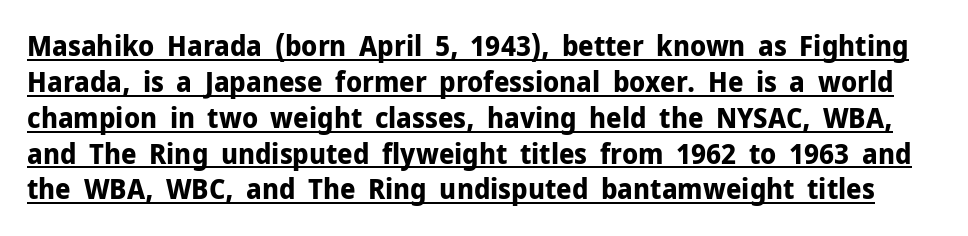
The image shows 28 px bold sans-serif type, upright; set normal line spacing (1.28x), normal letter spacing, underlined; low stroke contrast and a medium x-height.
